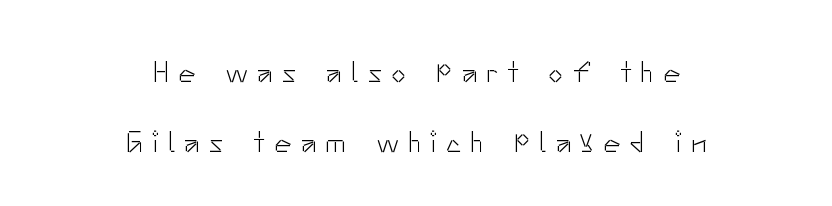
The image shows 29 px light sans-serif type, upright; set centered, loose line spacing (2.41x), unusually wide letter spacing (+0.33 em), not underlined; low stroke contrast and a small x-height.
